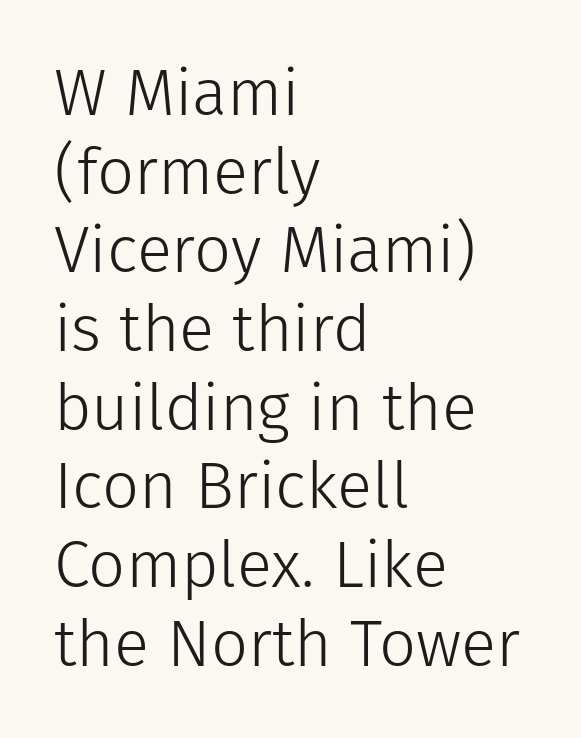
This sample has the flowing, uneven cadence of proportional lettering. The rag falls on the right side of this text block. Classification — sans serif. The strokes are not fattened; the text isn't bold. Tracking value appears to be zero — textbook default spacing.
